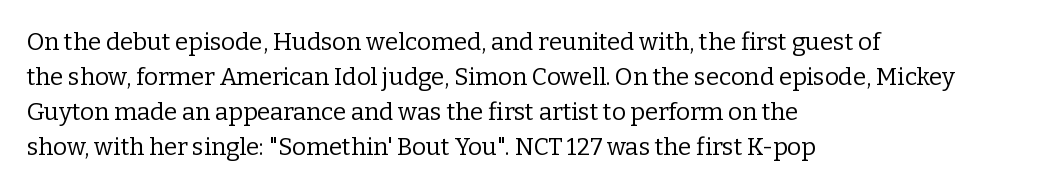
The image shows 24 px text type, upright; set left-aligned, normal line spacing (1.46x), normal letter spacing, not underlined.
